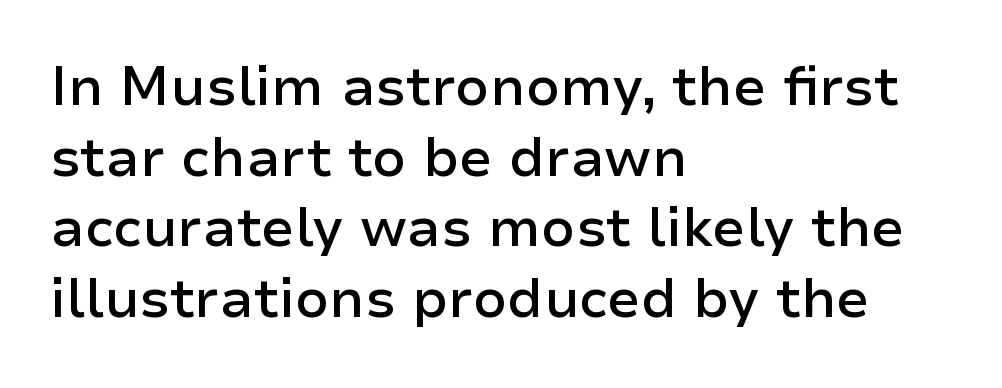
Q: Is the text bold? A: Semi-bold.
Q: Is the text italic (slanted)? A: No, it is upright.
Q: Is the typeface a serif or a sans-serif typeface? A: Sans-serif.
Q: Is the text underlined? A: No.
Q: How is the paragraph aligned? A: Left-aligned.
Q: Is the spacing between letters normal or unusually wide? A: Normal.
Q: Is the spacing between lines tight, normal or loose? A: Normal.
Q: Width (condensed, normal, or wide)? A: Normal.
Q: Stroke contrast? A: Low.
Q: x-height? A: Medium.
Q: Monospaced? A: No.
